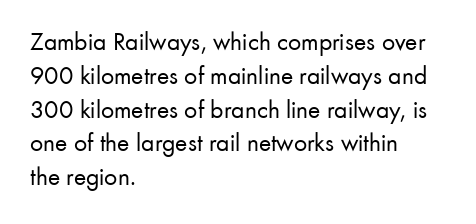
{"italic": "no", "bold": "no", "underline": "no", "align": "left", "line_spacing": "normal", "line_spacing_ratio": 1.3, "letter_spacing": "normal", "letter_spacing_em": 0.0, "glyph_px": 26}
